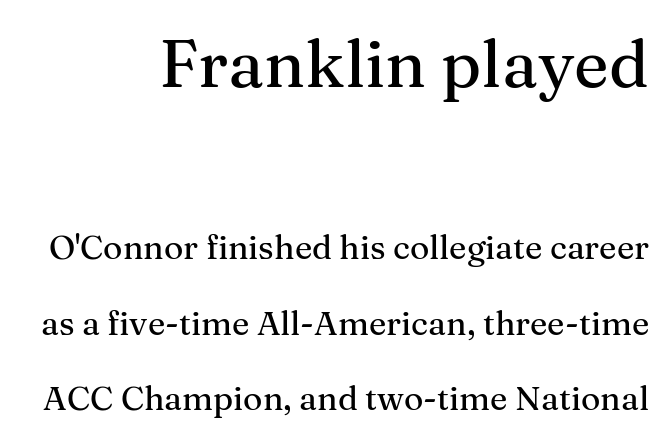
The image shows 66 px serif type, upright; set loose line spacing (2.29x), normal letter spacing, not underlined; the first (top) block is 2.0x larger; medium stroke contrast and a medium x-height.
